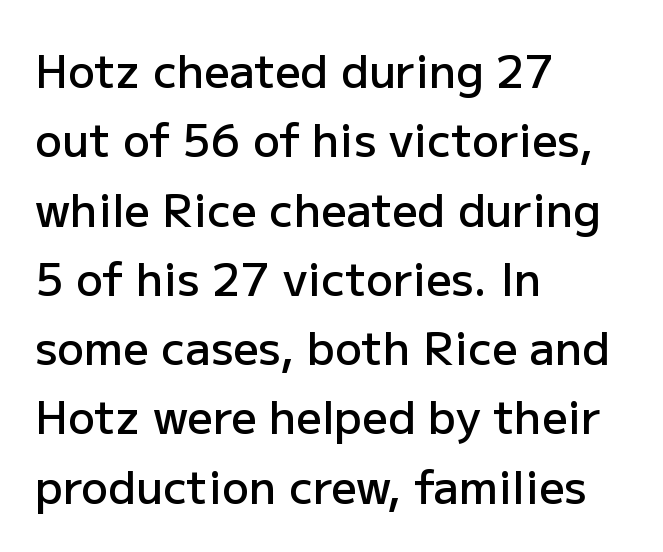
{"serif": "no", "italic": "no", "bold": "semi", "weight": "semibold", "width": "normal", "stroke_contrast": "low", "x_height": "medium", "monospaced": "no", "underline": "no", "align": "left", "line_spacing": "normal", "line_spacing_ratio": 1.54, "letter_spacing": "normal", "letter_spacing_em": 0.0, "glyph_px": 45}
